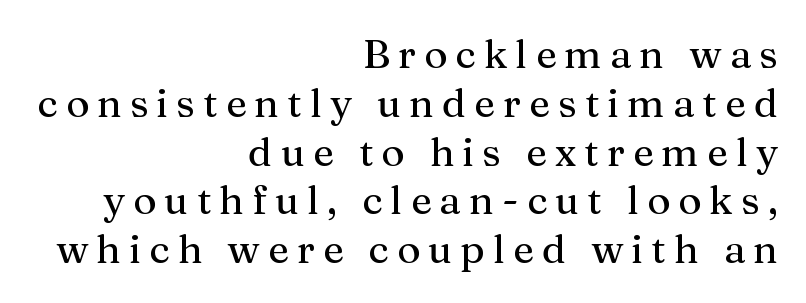
Q: Is the text italic (slanted)? A: No, it is upright.
Q: Is the typeface a serif or a sans-serif typeface? A: Serif.
Q: Is the text underlined? A: No.
Q: How is the paragraph aligned? A: Right-aligned.
Q: Is the spacing between letters normal or unusually wide? A: Unusually wide.
Q: Width (condensed, normal, or wide)? A: Normal.
Q: Stroke contrast? A: Medium.
Q: x-height? A: Medium.
Q: Monospaced? A: No.
